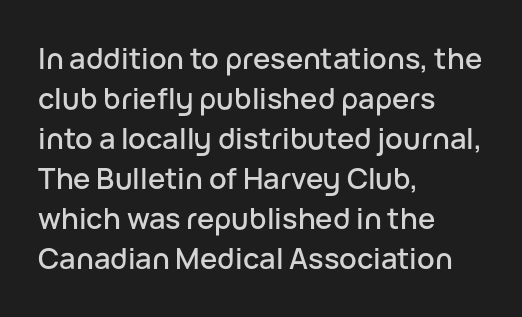
The image shows 29 px sans-serif type, upright; set left-aligned, normal line spacing (1.38x), normal letter spacing, not underlined; low stroke contrast and a medium x-height.
